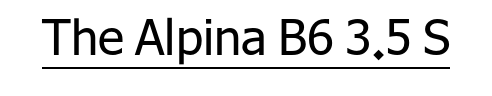
Q: Is the text bold? A: No.
Q: Is the text italic (slanted)? A: No, it is upright.
Q: Is the typeface a serif or a sans-serif typeface? A: Sans-serif.
Q: Is the text underlined? A: Yes.
Q: Is the spacing between letters normal or unusually wide? A: Normal.
Q: Width (condensed, normal, or wide)? A: Normal.
Q: Stroke contrast? A: Low.
Q: x-height? A: Medium.
Q: Monospaced? A: No.
